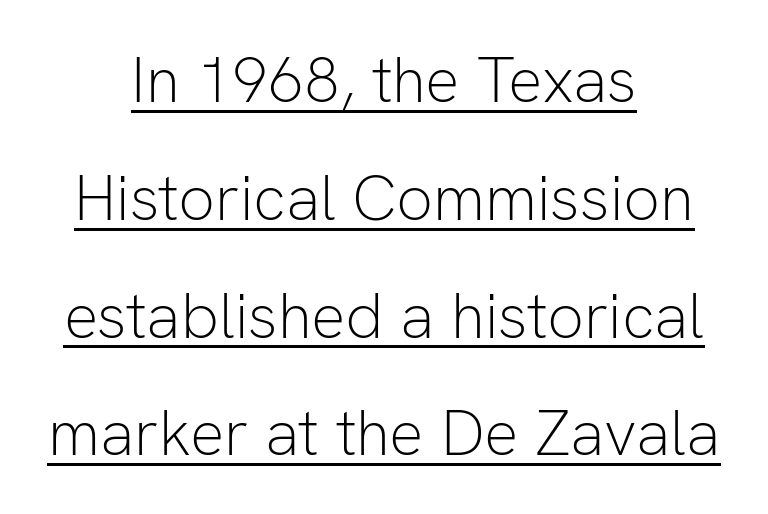
{"serif": "no", "italic": "no", "bold": "no", "weight": "light", "width": "normal", "stroke_contrast": "low", "x_height": "medium", "monospaced": "no", "underline": "yes", "align": "center", "line_spacing_ratio": 1.84, "letter_spacing": "normal", "letter_spacing_em": 0.0, "glyph_px": 64}
